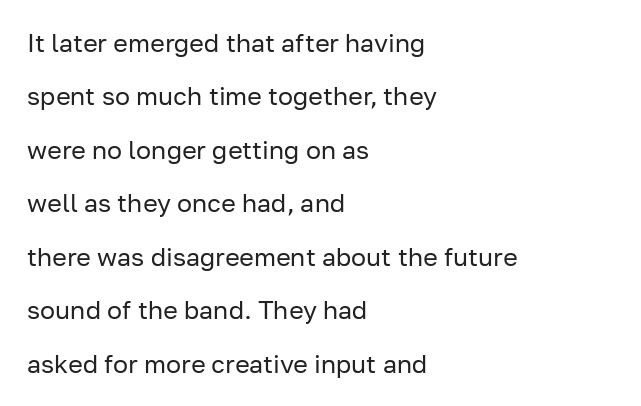
{"italic": "no", "bold": "no", "underline": "no", "align": "left", "line_spacing": "loose", "line_spacing_ratio": 2.14, "letter_spacing": "normal", "letter_spacing_em": 0.0, "glyph_px": 25}
